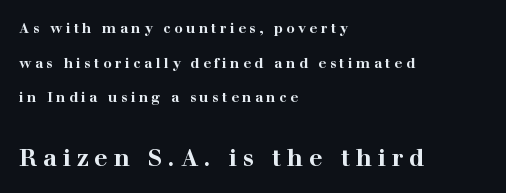
Inter-character spacing is expanded well beyond the font's built-in metrics. The paragraph shown leans on its left margin. Type size steps up from the first block to the second. The font is running at its bold setting. Notice the wide empty band between every row — that's loose leading. Quick note: not italic, upright.
